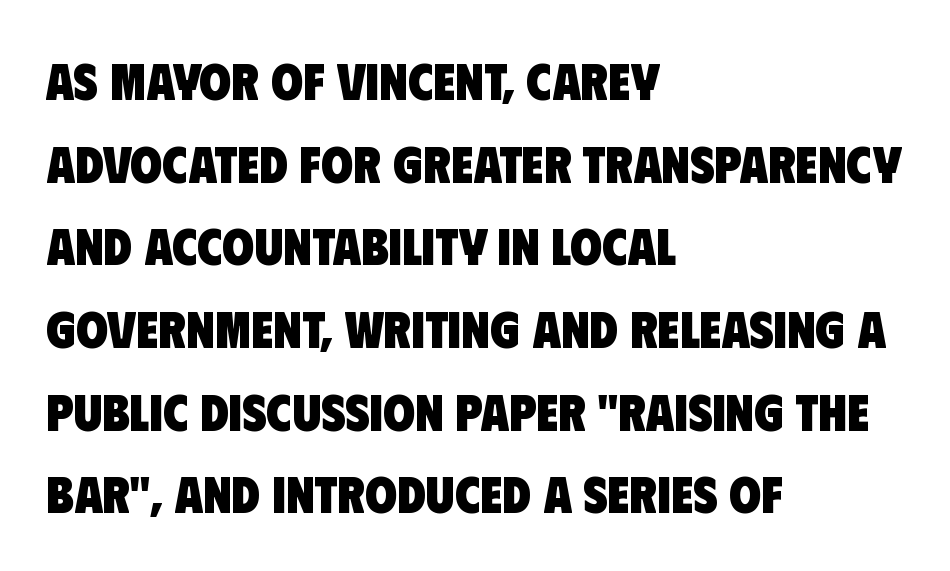
The image shows 52 px heavy, condensed sans-serif type; set left-aligned, normal line spacing (1.59x), normal letter spacing, not underlined; low stroke contrast and a large x-height.
